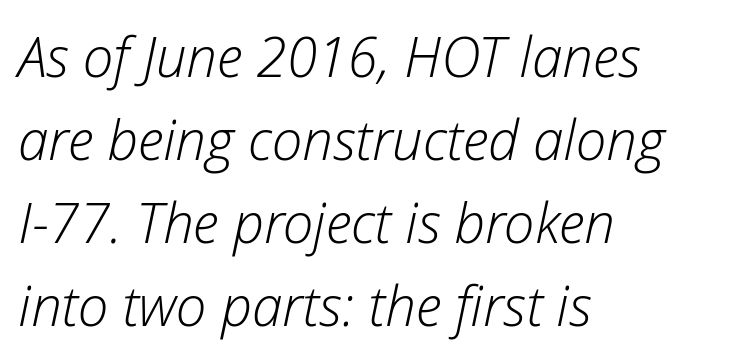
The image shows 55 px light type, italic (leaning right); set left-aligned, normal line spacing (1.51x), normal letter spacing, not underlined; low stroke contrast and a medium x-height.
